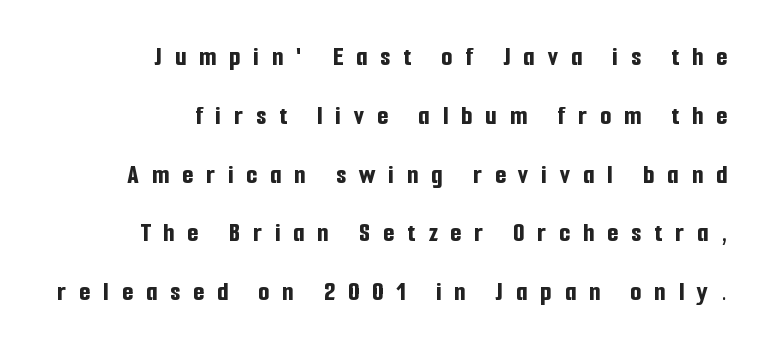
{"serif": "no", "italic": "no", "bold": "yes", "weight": "bold", "width": "condensed", "stroke_contrast": "low", "x_height": "medium", "monospaced": "no", "underline": "no", "align": "right", "line_spacing": "loose", "line_spacing_ratio": 2.1, "letter_spacing": "wide", "letter_spacing_em": 0.47, "glyph_px": 28}
